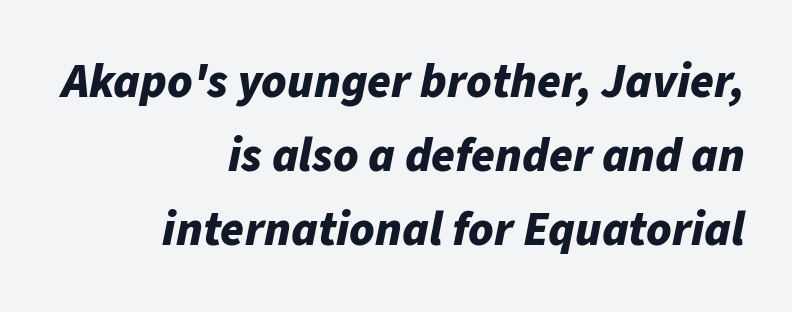
The image shows 48 px bold type, italic (leaning right); set right-aligned, normal line spacing (1.54x), normal letter spacing, not underlined; low stroke contrast and a medium x-height.
